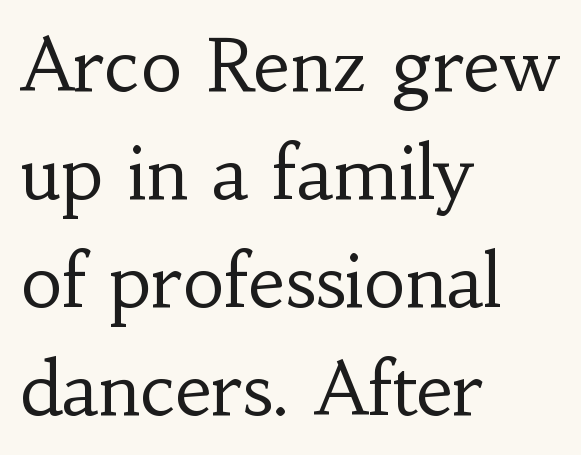
The image shows 72 px regular-weight serif type, upright; set left-aligned, normal line spacing (1.5x), normal letter spacing, not underlined; low stroke contrast and a small x-height.
